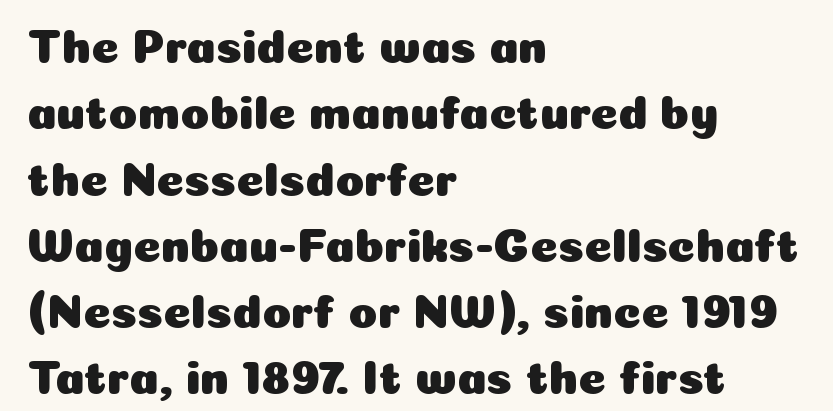
Words appear dense and cohesive because spacing is normal. The letters advance in unequal steps, a hallmark of proportional type. The vertical gap from one line to the next is medium. Serifs: no, the terminals of the letterforms are clean. It's the straight-up-and-down kind of type.
